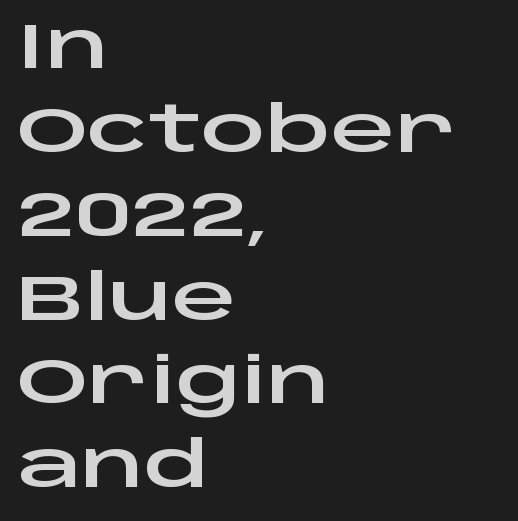
The image shows 64 px wide sans-serif type, upright; set left-aligned, normal line spacing (1.31x), normal letter spacing, not underlined; low stroke contrast and a large x-height.
